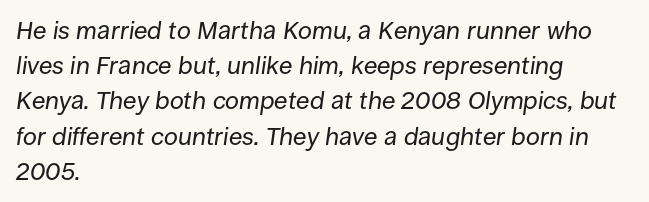
The image shows 25 px text type, italic (leaning right); set left-aligned, normal line spacing (1.41x), normal letter spacing, not underlined.
